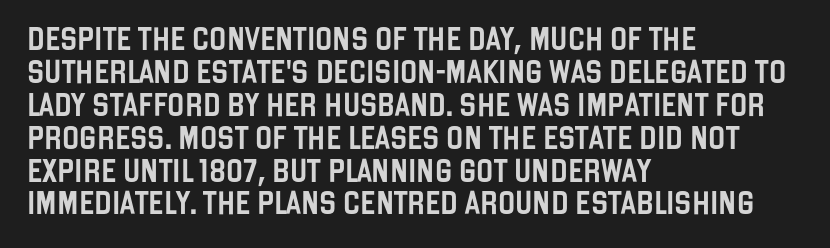
{"italic": "no", "underline": "no", "align": "left", "line_spacing": "normal", "line_spacing_ratio": 1.43, "letter_spacing": "normal", "letter_spacing_em": 0.0, "glyph_px": 23}
